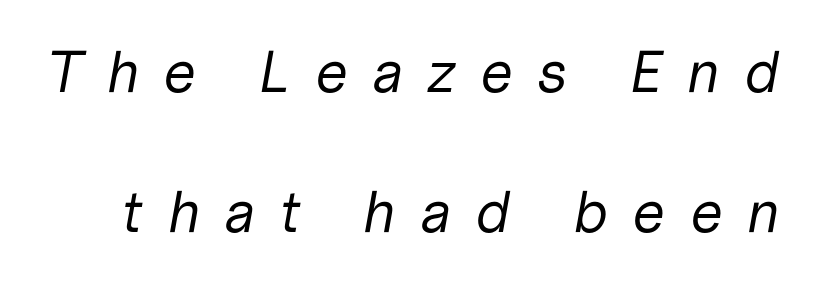
The image shows 59 px regular-weight type, italic (leaning right); set loose line spacing (2.37x), unusually wide letter spacing (+0.4 em), not underlined; low stroke contrast and a medium x-height.
